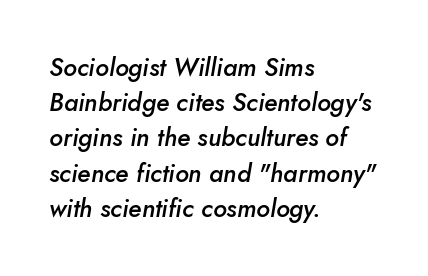
Honestly, the row spacing looks completely unremarkable. The line texture is even and compact thanks to regular tracking. The foot of each line stays bare and open. Left-aligned paragraph, ragged on the right. Designer's note — italics engaged.
